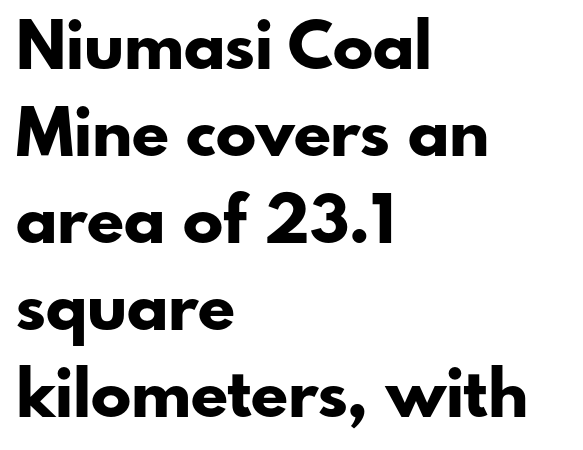
Q: Is the text bold? A: Yes.
Q: Is the text italic (slanted)? A: No, it is upright.
Q: Is the typeface a serif or a sans-serif typeface? A: Sans-serif.
Q: Is the text underlined? A: No.
Q: How is the paragraph aligned? A: Left-aligned.
Q: Is the spacing between letters normal or unusually wide? A: Normal.
Q: Is the spacing between lines tight, normal or loose? A: Normal.
Q: Width (condensed, normal, or wide)? A: Normal.
Q: Stroke contrast? A: Low.
Q: x-height? A: Small.
Q: Monospaced? A: No.
